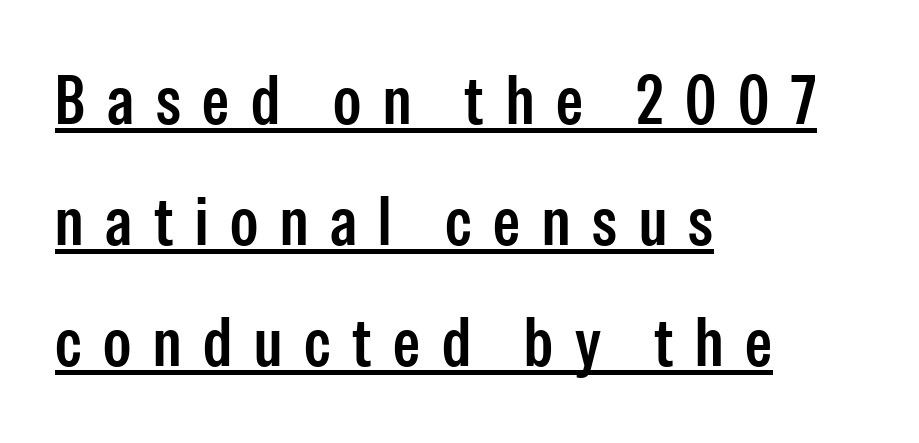
A typesetter would call this heavily tracked-out type. The compositor pushed each line to the left boundary. Regarding serifs, this sample does without them. The letters stand upright; this is a roman face. Emphasis by weight is partial: semibold. The lettering is marked with a stroke running underneath it.
